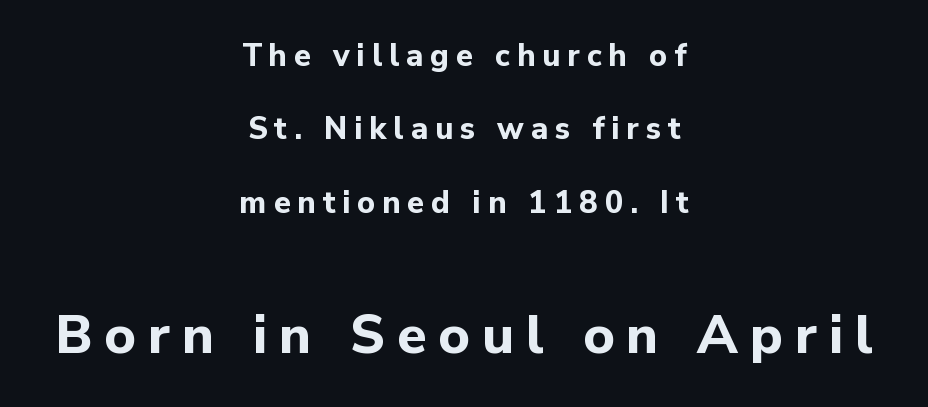
A sans-serif font was chosen for this passage. This layout puts the modest block above and the oversized block below. Check under the words: just untouched page. Ordinary non-slanted type is in use. A typesetter would call this leading open, well beyond the default.
